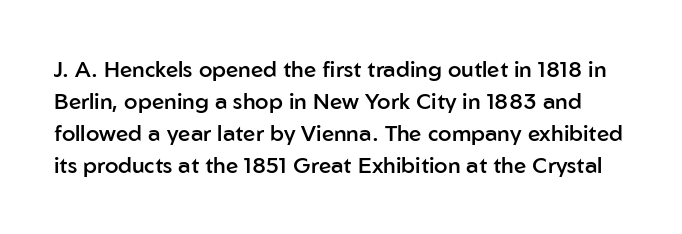
Regarding leading, the lines here are spaced in the standard way. Posture: straight, roman, zero tilt. The string is rendered with underlining switched off. A semibold gives these letters moderate extra thickness, short of bold. Honestly, the letter spacing is just normal — you wouldn't notice it.
